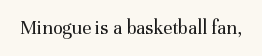
Q: Is the text bold? A: No.
Q: Is the text italic (slanted)? A: No, it is upright.
Q: Is the text underlined? A: No.
Q: Is the spacing between letters normal or unusually wide? A: Normal.
